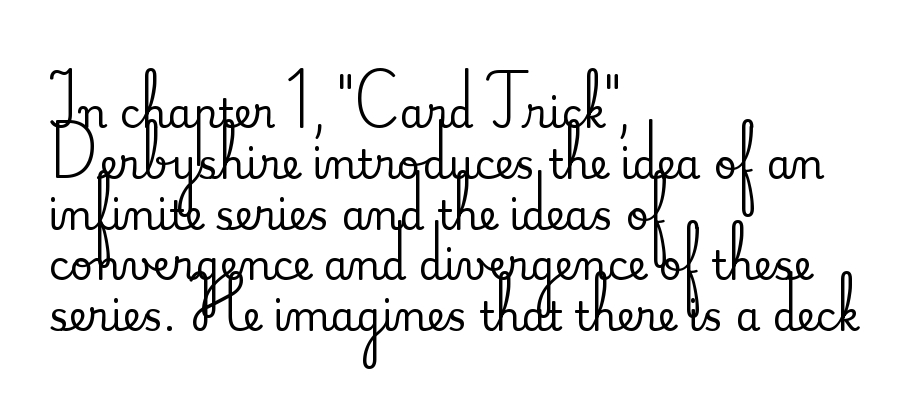
{"serif": "yes", "italic": "no", "width": "normal", "stroke_contrast": "medium", "x_height": "small", "monospaced": "no", "underline": "no", "align": "left", "line_spacing": "normal", "line_spacing_ratio": 1.27, "letter_spacing": "normal", "letter_spacing_em": 0.0, "glyph_px": 40}
